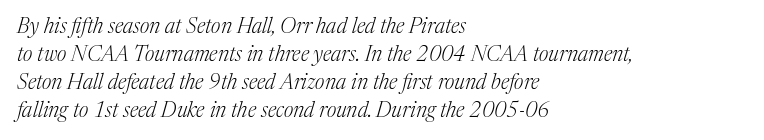
{"italic": "yes", "lean": "right", "slant_degrees": 17, "bold": "no", "underline": "no", "align": "left", "line_spacing": "normal", "line_spacing_ratio": 1.33, "letter_spacing": "normal", "letter_spacing_em": 0.0, "glyph_px": 21}
